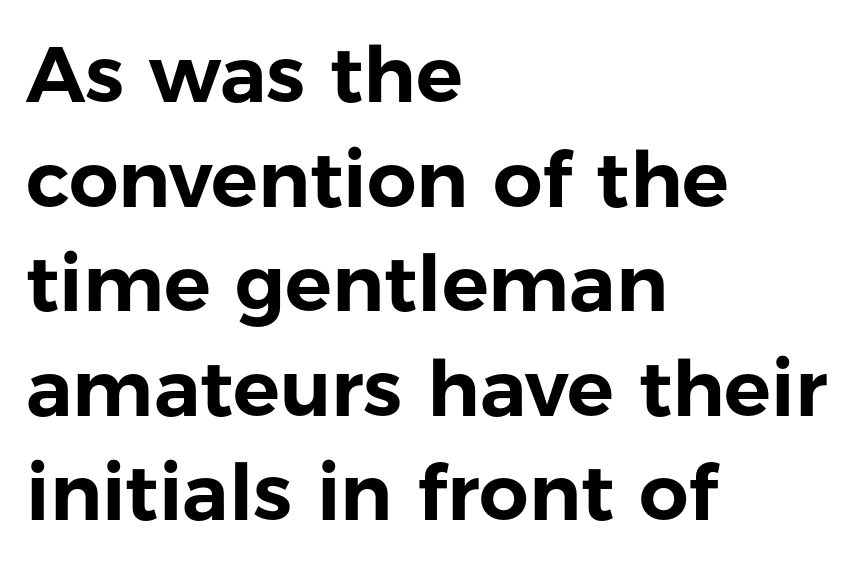
The font's upright variant was chosen for this text. Only glyphs here, with clear space below each row. A typesetter would call this proportional, since set widths differ per character. The lines in this sample share a left origin and differ only in where they stop. The text was rendered using a sans face with plain stroke endings. The passage shown has conventional tracking throughout.
